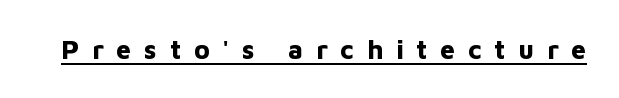
Underlining? Definitely there. You can tell it's not italic because the verticals are truly vertical. As a designer I'd log this as weight 700, bold. The tracking jumps out immediately: characters are airy and widely separated.
